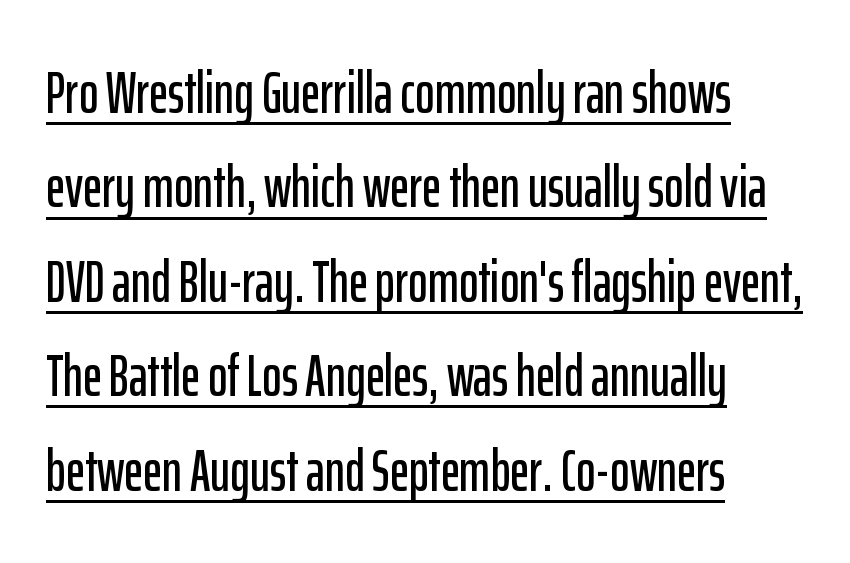
The image shows 59 px condensed sans-serif type, upright; set left-aligned, normal line spacing (1.6x), normal letter spacing, underlined; low stroke contrast and a medium x-height.
